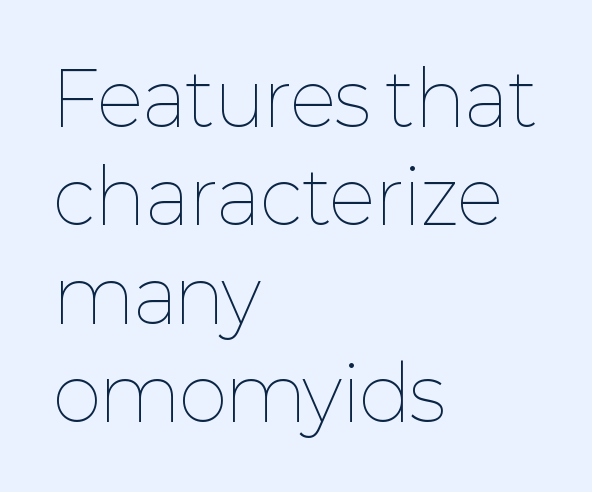
{"italic": "no", "bold": "no", "weight": "thin", "width": "normal", "stroke_contrast": "low", "x_height": "medium", "monospaced": "no", "underline": "no", "align": "left", "line_spacing": "normal", "line_spacing_ratio": 1.33, "letter_spacing": "normal", "letter_spacing_em": 0.0, "glyph_px": 74}
